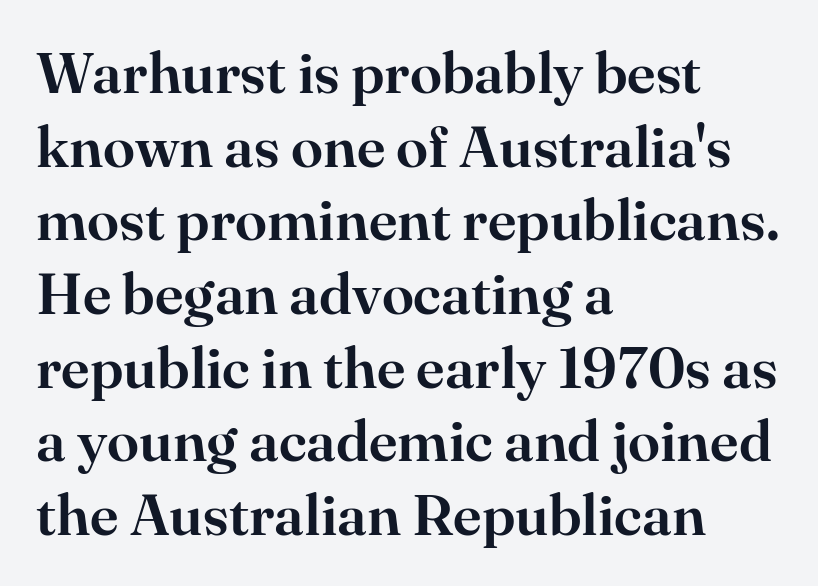
{"serif": "yes", "italic": "no", "width": "normal", "stroke_contrast": "high", "x_height": "small", "monospaced": "no", "underline": "no", "align": "left", "line_spacing": "normal", "line_spacing_ratio": 1.27, "letter_spacing": "normal", "letter_spacing_em": 0.0, "glyph_px": 58}
